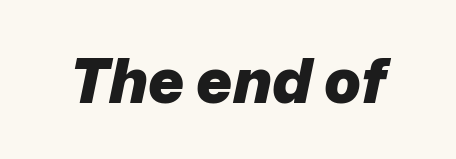
The image shows 61 px heavy type, italic (leaning right); set normal letter spacing, not underlined; low stroke contrast and a medium x-height.
